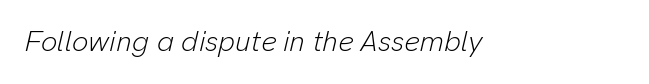
Q: Is the text bold? A: No.
Q: Is the text italic (slanted)? A: Yes, it leans right by about 13 degrees.
Q: Is the text underlined? A: No.
Q: Is the spacing between letters normal or unusually wide? A: Normal.
Q: Width (condensed, normal, or wide)? A: Normal.
Q: Stroke contrast? A: Low.
Q: x-height? A: Medium.
Q: Monospaced? A: No.
